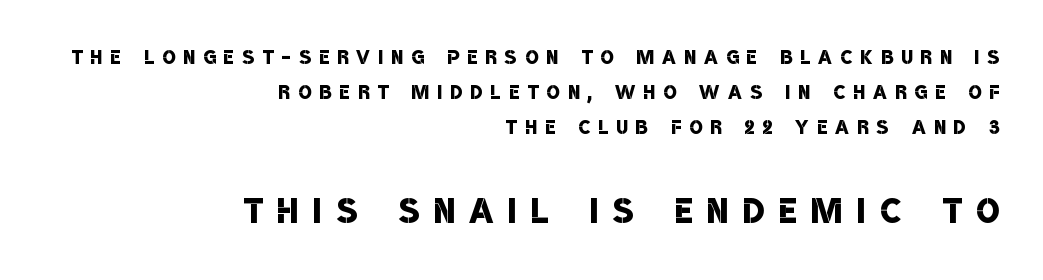
Q: Is the text bold? A: Semi-bold.
Q: Is the typeface a serif or a sans-serif typeface? A: Sans-serif.
Q: Is the text underlined? A: No.
Q: How is the paragraph aligned? A: Right-aligned.
Q: Is the spacing between letters normal or unusually wide? A: Unusually wide.
Q: Is the spacing between lines tight, normal or loose? A: Normal.
Q: Which block of text is set in a larger size, the first (top) or the second (bottom)? A: The second (bottom) one.
Q: Width (condensed, normal, or wide)? A: Condensed.
Q: Stroke contrast? A: Low.
Q: x-height? A: Large.
Q: Monospaced? A: No.
